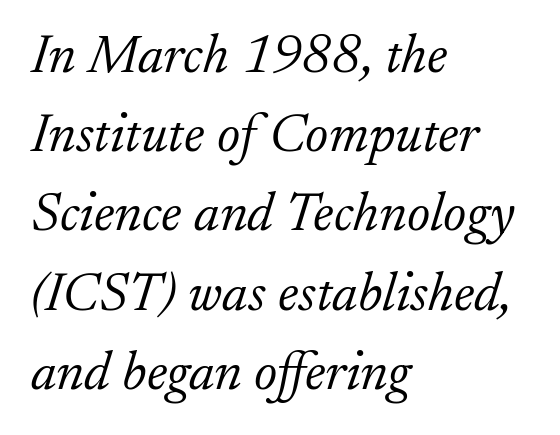
The image shows 55 px light serif type, italic (leaning right); set left-aligned, normal line spacing (1.44x), normal letter spacing, not underlined; low stroke contrast and a small x-height.
